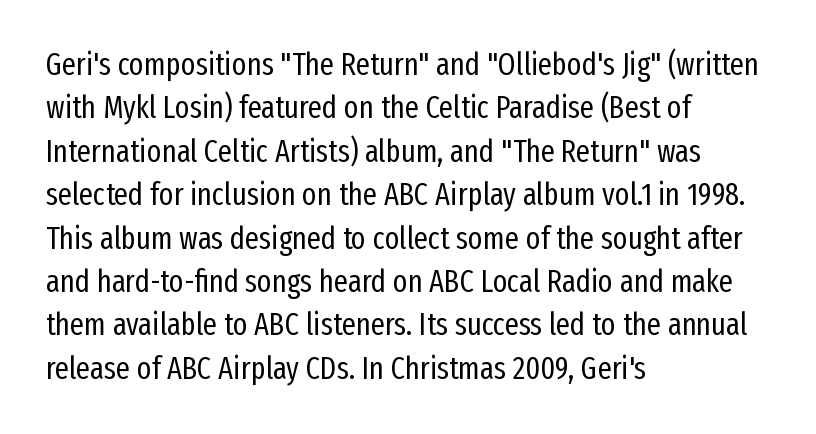
Q: Is the text bold? A: No.
Q: Is the text italic (slanted)? A: No, it is upright.
Q: Is the typeface a serif or a sans-serif typeface? A: Sans-serif.
Q: Is the text underlined? A: No.
Q: How is the paragraph aligned? A: Left-aligned.
Q: Is the spacing between letters normal or unusually wide? A: Normal.
Q: Is the spacing between lines tight, normal or loose? A: Normal.
Q: Width (condensed, normal, or wide)? A: Condensed.
Q: Stroke contrast? A: Low.
Q: x-height? A: Medium.
Q: Monospaced? A: No.
